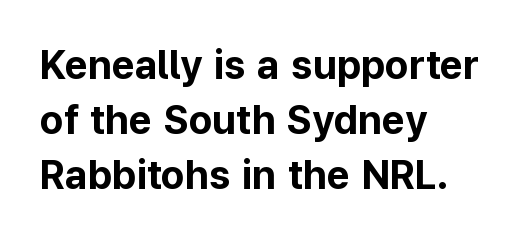
What weight is shown? A full bold with thick strokes. Type style note: lacks serifs. Short note: letters normally spaced. The specimen reads as upright at a glance. In terms of leading, this rendering sits right in the middle. Casual observation: everything's shoved over to the left.
